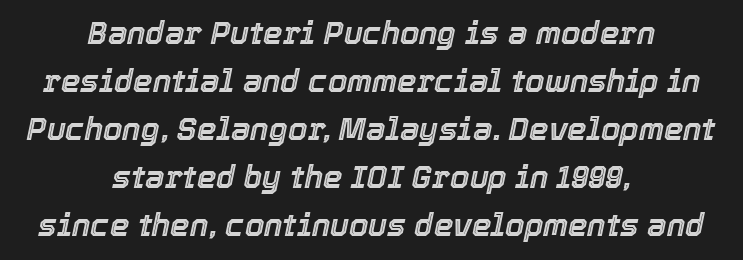
The passage shown is typed in a proportional face where columns would drift. Does the lettering tilt? It does — this is italic. The face used here is rendered with its standard letterfit. The paragraph shown floats in the horizontal middle.
